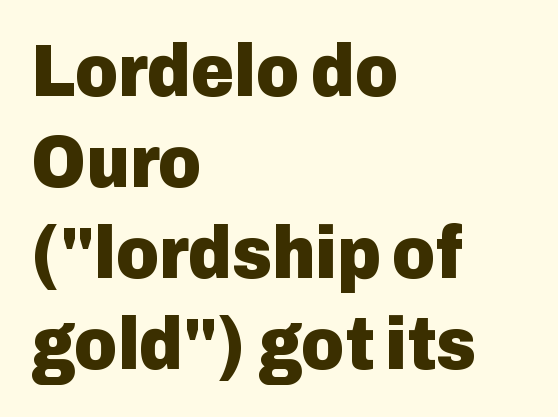
Q: Is the text bold? A: Yes.
Q: Is the text italic (slanted)? A: No, it is upright.
Q: Is the typeface a serif or a sans-serif typeface? A: Sans-serif.
Q: Is the text underlined? A: No.
Q: How is the paragraph aligned? A: Left-aligned.
Q: Is the spacing between letters normal or unusually wide? A: Normal.
Q: Width (condensed, normal, or wide)? A: Normal.
Q: Stroke contrast? A: Low.
Q: x-height? A: Medium.
Q: Monospaced? A: No.
